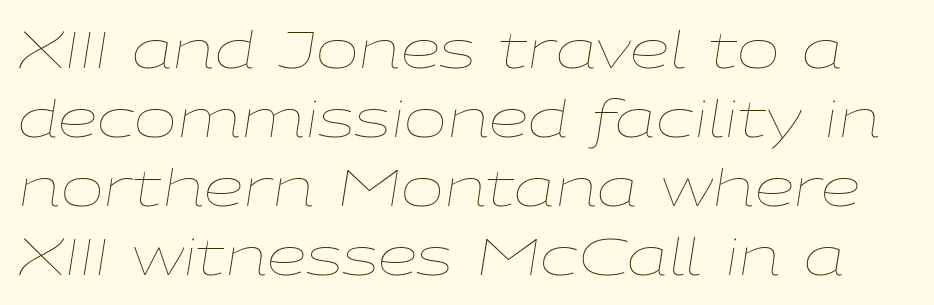
Q: Is the text bold? A: No.
Q: Is the text italic (slanted)? A: Yes, it leans right by about 9 degrees.
Q: Is the text underlined? A: No.
Q: Is the spacing between letters normal or unusually wide? A: Normal.
Q: Is the spacing between lines tight, normal or loose? A: Normal.
Q: Width (condensed, normal, or wide)? A: Wide.
Q: Stroke contrast? A: Low.
Q: x-height? A: Medium.
Q: Monospaced? A: No.
